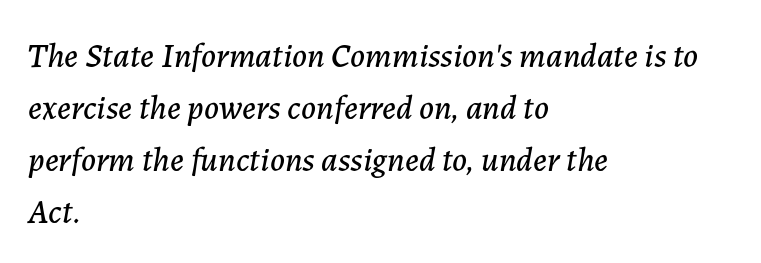
The image shows 34 px text type, italic (leaning right); set left-aligned, normal line spacing (1.53x), normal letter spacing, not underlined; low stroke contrast and a medium x-height.
